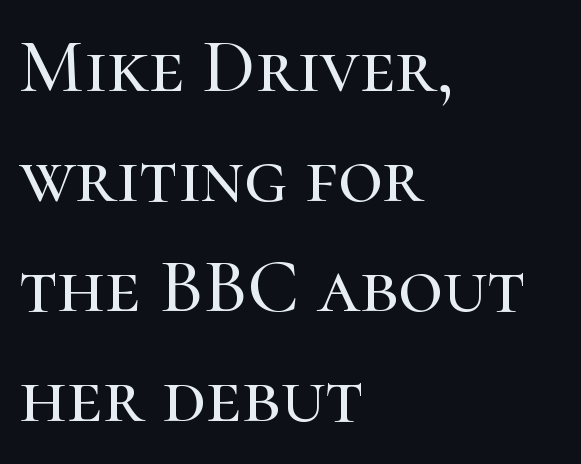
{"serif": "yes", "italic": "no", "width": "normal", "stroke_contrast": "high", "x_height": "medium", "monospaced": "no", "underline": "no", "align": "left", "line_spacing": "normal", "line_spacing_ratio": 1.43, "letter_spacing": "normal", "letter_spacing_em": 0.0, "glyph_px": 77}
